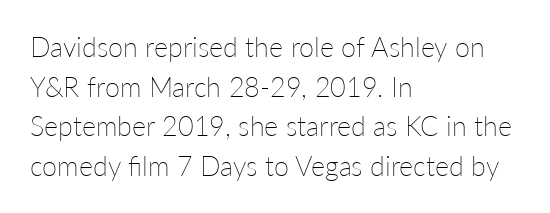
Notice how descenders clear the ascenders below comfortably — that's standard leading. Inter-character spacing is left at the font's built-in metrics. Bare-footed words on every line. The strokes are not fattened; the text isn't bold. A student would call this left alignment; a typographer would say flush left, rag right.
